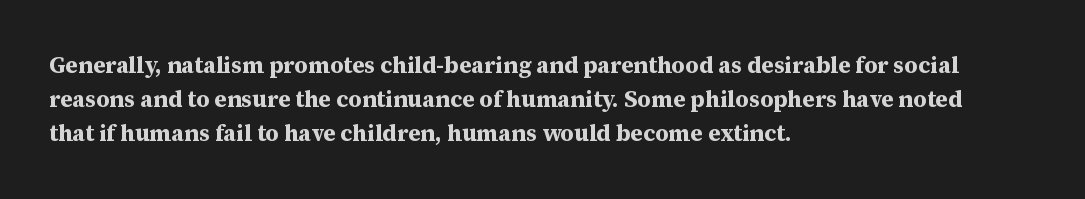
{"italic": "no", "bold": "yes", "underline": "no", "align": "left", "line_spacing": "normal", "line_spacing_ratio": 1.48, "letter_spacing": "normal", "letter_spacing_em": 0.0, "glyph_px": 23}
